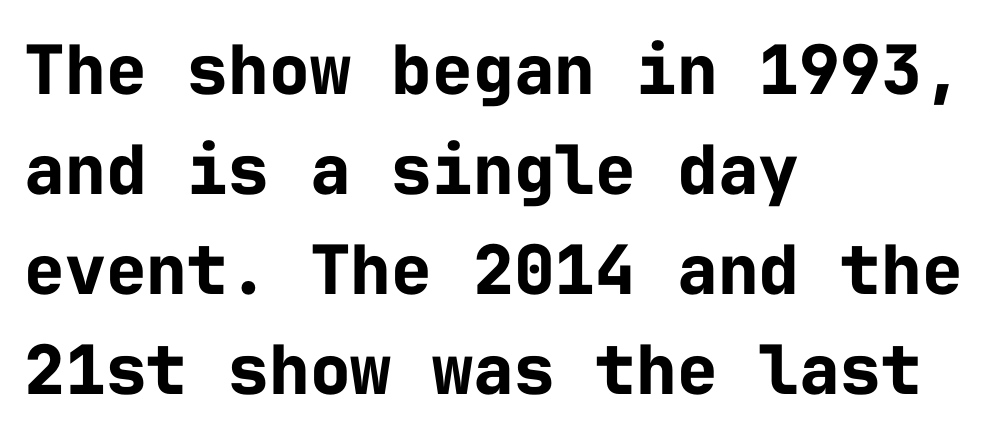
{"serif": "no", "italic": "no", "bold": "yes", "weight": "bold", "width": "normal", "stroke_contrast": "low", "x_height": "medium", "monospaced": "yes", "underline": "no", "align": "left", "line_spacing": "normal", "line_spacing_ratio": 1.47, "letter_spacing": "normal", "letter_spacing_em": 0.0, "glyph_px": 68}
